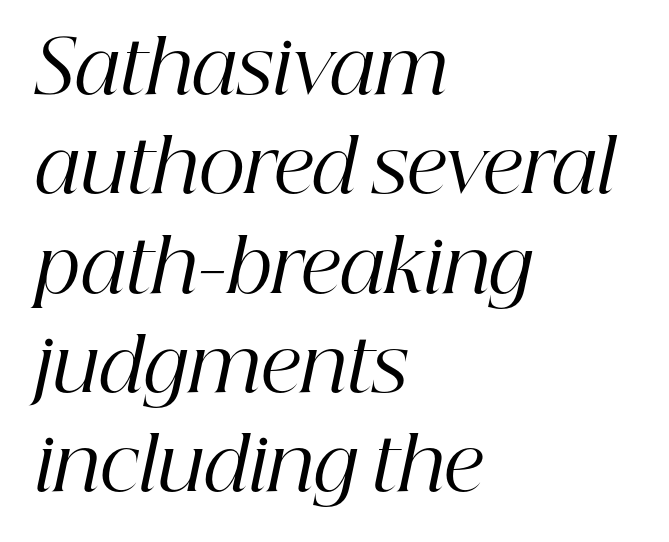
{"serif": "yes", "italic": "yes", "lean": "right", "slant_degrees": 12, "bold": "no", "weight": "regular", "width": "normal", "stroke_contrast": "high", "x_height": "medium", "monospaced": "no", "underline": "no", "align": "left", "line_spacing": "normal", "line_spacing_ratio": 1.36, "letter_spacing": "normal", "letter_spacing_em": 0.0, "glyph_px": 73}
